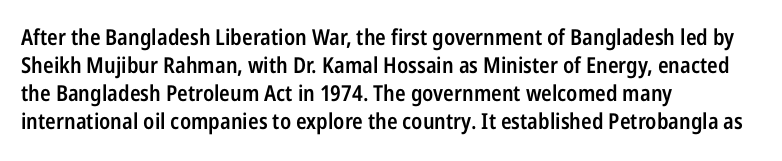
The image shows 22 px text type, upright; set left-aligned, normal line spacing (1.28x), normal letter spacing, not underlined.
